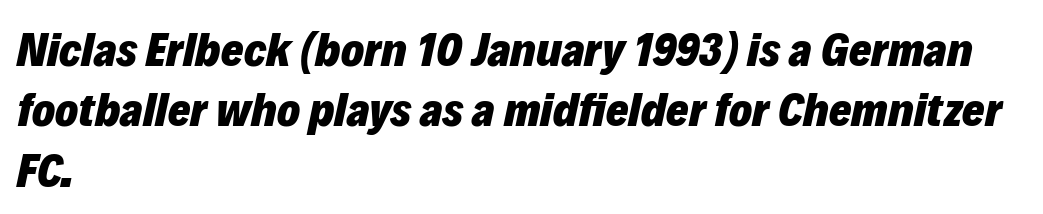
The image shows 48 px heavy type, italic (leaning right); set left-aligned, normal line spacing (1.26x), normal letter spacing, not underlined; low stroke contrast and a medium x-height.
